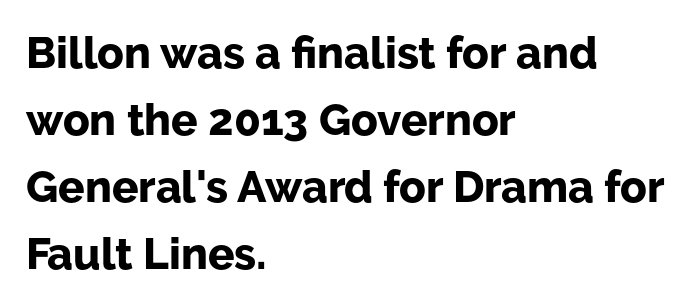
The image shows 44 px bold sans-serif type, upright; set left-aligned, normal line spacing (1.52x), normal letter spacing, not underlined; low stroke contrast and a medium x-height.
